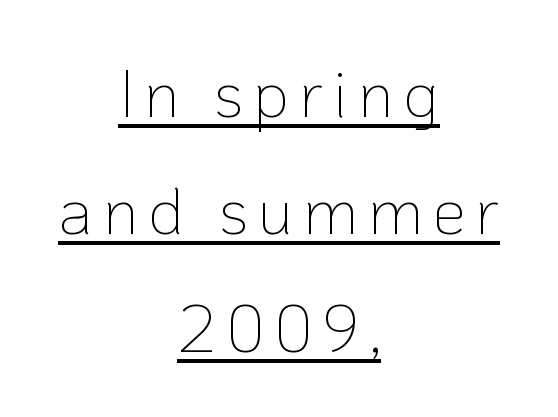
The image shows 66 px thin sans-serif type, upright; set centered, line spacing 1.78x, underlined; low stroke contrast and a medium x-height.
